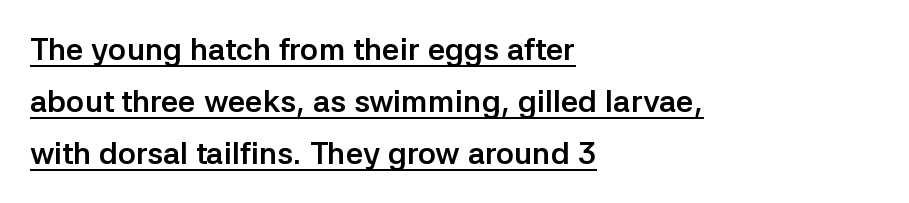
Q: Is the text bold? A: Yes.
Q: Is the text italic (slanted)? A: No, it is upright.
Q: Is the typeface a serif or a sans-serif typeface? A: Sans-serif.
Q: Is the text underlined? A: Yes.
Q: How is the paragraph aligned? A: Left-aligned.
Q: Is the spacing between letters normal or unusually wide? A: Normal.
Q: Is the spacing between lines tight, normal or loose? A: Normal.
Q: Width (condensed, normal, or wide)? A: Normal.
Q: Stroke contrast? A: Low.
Q: x-height? A: Medium.
Q: Monospaced? A: No.
